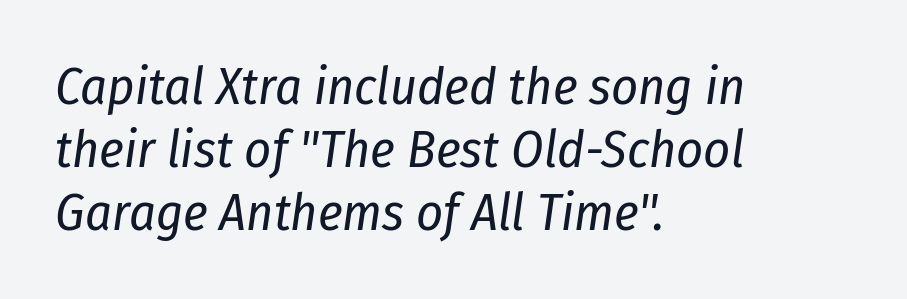
{"italic": "yes", "lean": "right", "slant_degrees": 8, "bold": "no", "weight": "regular", "width": "condensed", "stroke_contrast": "low", "x_height": "medium", "monospaced": "no", "underline": "no", "align": "left", "line_spacing_ratio": 1.21, "letter_spacing": "normal", "letter_spacing_em": 0.0, "glyph_px": 52}
